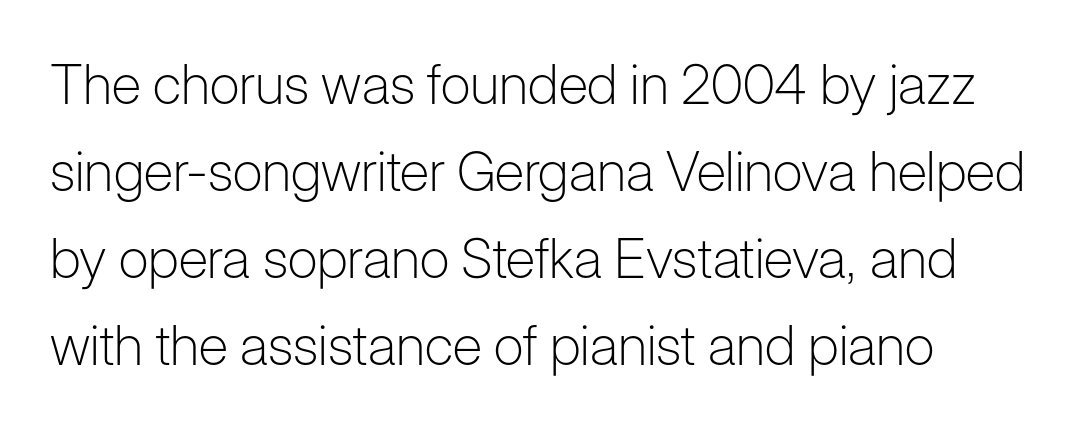
The image shows 55 px light sans-serif type, upright; set normal line spacing (1.58x), normal letter spacing, not underlined; low stroke contrast and a medium x-height.
